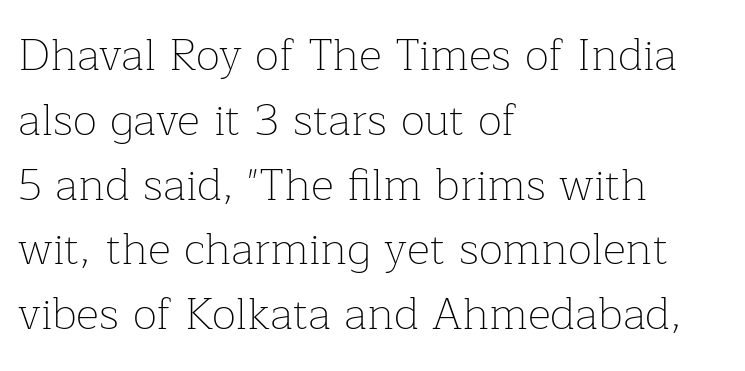
Teacher's note: observe the even left margin — that is flush-left alignment. Quick note: not italic, upright. One glance says typical: line gaps are just what's usual. The text was rendered using a seriffed face with decorative stroke endings. No heavy texture on the line: the type isn't bold. No extra tracking has been applied to these lines.
